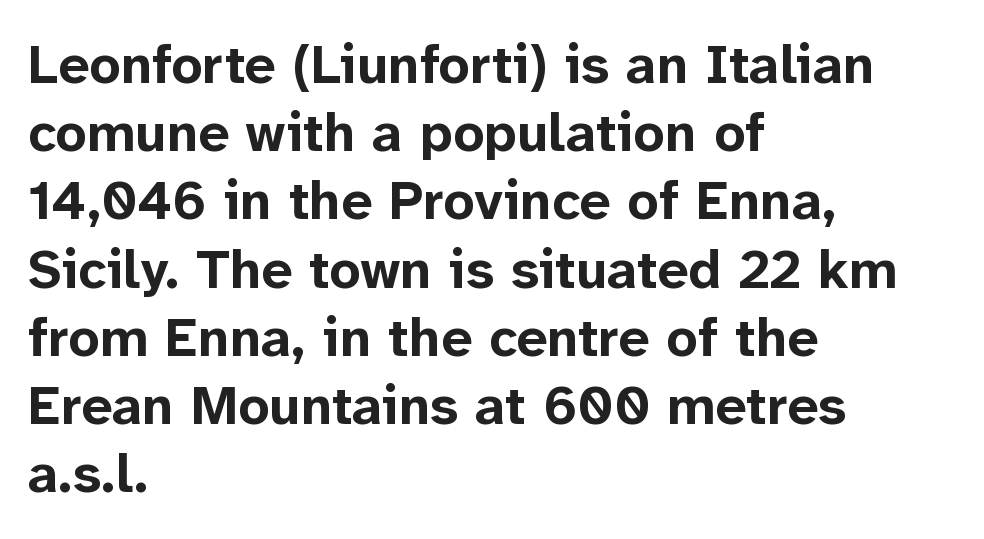
Q: Is the text bold? A: Yes.
Q: Is the text italic (slanted)? A: No, it is upright.
Q: Is the typeface a serif or a sans-serif typeface? A: Sans-serif.
Q: Is the text underlined? A: No.
Q: How is the paragraph aligned? A: Left-aligned.
Q: Is the spacing between letters normal or unusually wide? A: Normal.
Q: Width (condensed, normal, or wide)? A: Normal.
Q: Stroke contrast? A: Low.
Q: x-height? A: Medium.
Q: Monospaced? A: No.
